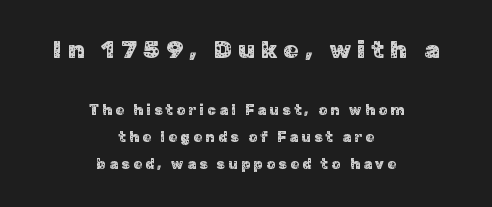
{"italic": "no", "underline": "no", "align": "center", "line_spacing": "loose", "line_spacing_ratio": 1.9, "letter_spacing": "wide", "letter_spacing_em": 0.24, "larger_block": "first", "size_ratio": 1.79, "glyph_px": 25}
